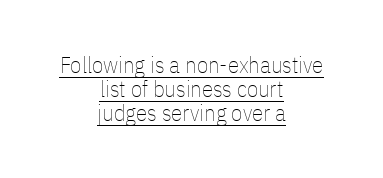
The image shows 23 px text type, upright; set centered, tight line spacing (1.05x), normal letter spacing, underlined.
